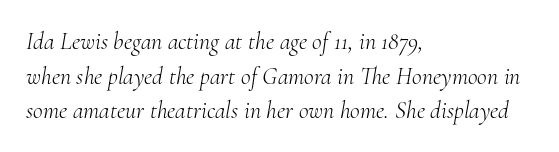
The face used here has a pronounced slope to its letters. Where is the straight margin? On the left. Regular leading. The font is comparable to plain body text, perhaps lighter.
